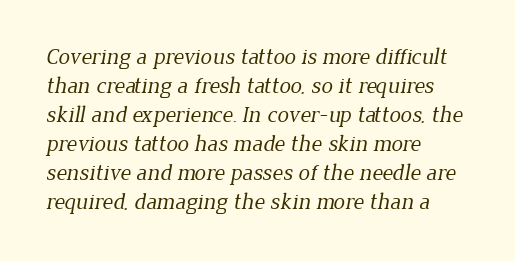
{"bold": "no", "underline": "no", "align": "left", "line_spacing": "normal", "line_spacing_ratio": 1.26, "letter_spacing": "normal", "letter_spacing_em": 0.0, "glyph_px": 23}
